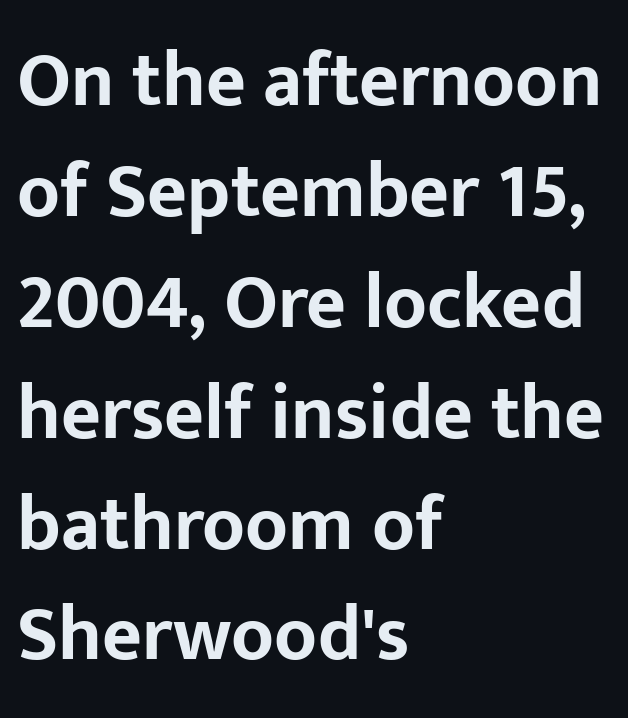
Weight check: bold — yes, fully. The space between consecutive lines is moderate. The letters stand straight up with perfectly vertical stems. The passage shown is not underscored anywhere.
